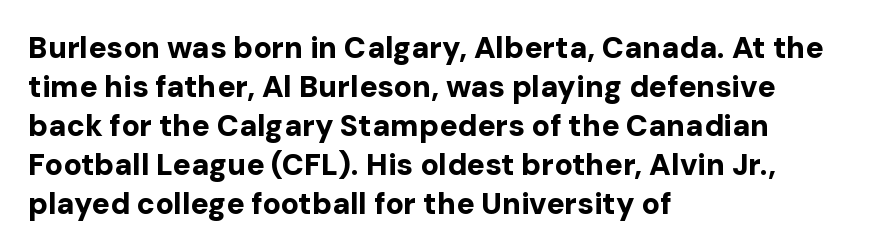
Q: Is the text bold? A: Yes.
Q: Is the text italic (slanted)? A: No, it is upright.
Q: Is the typeface a serif or a sans-serif typeface? A: Sans-serif.
Q: Is the text underlined? A: No.
Q: How is the paragraph aligned? A: Left-aligned.
Q: Is the spacing between letters normal or unusually wide? A: Normal.
Q: Is the spacing between lines tight, normal or loose? A: Normal.
Q: Width (condensed, normal, or wide)? A: Normal.
Q: Stroke contrast? A: Low.
Q: x-height? A: Medium.
Q: Monospaced? A: No.
